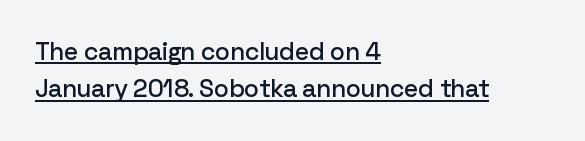
{"italic": "no", "underline": "yes", "align": "left", "line_spacing": "normal", "line_spacing_ratio": 1.49, "letter_spacing": "normal", "letter_spacing_em": 0.0, "glyph_px": 25}
